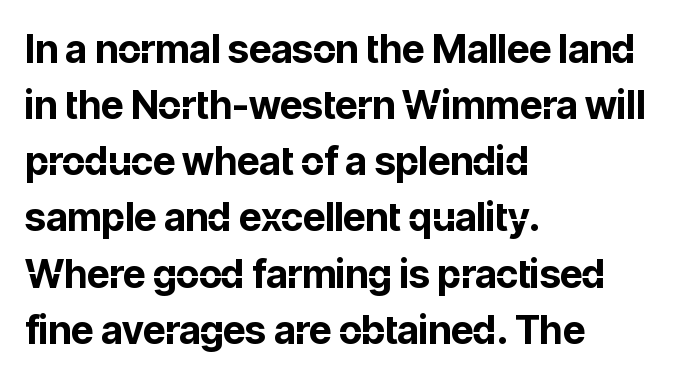
The image shows 39 px bold sans-serif type, upright; set left-aligned, normal line spacing (1.44x), normal letter spacing, not underlined; low stroke contrast and a medium x-height.
